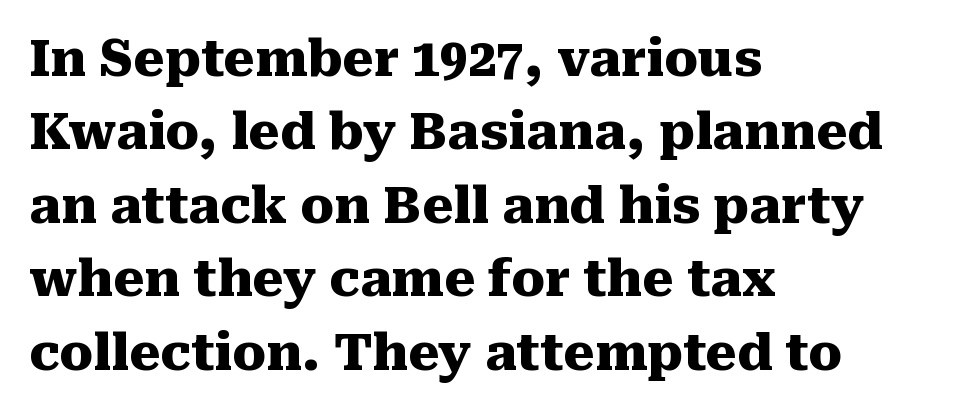
The image shows 50 px heavy serif type, upright; set left-aligned, normal line spacing (1.47x), normal letter spacing, not underlined; medium stroke contrast and a medium x-height.
